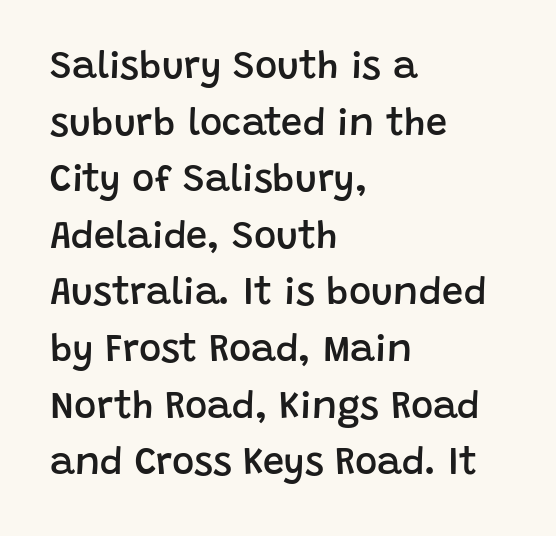
One-word summary of the alignment: left. Regarding leading, the lines here are spaced in the standard way. Serifs: no, the terminals of the letterforms are clean. The typography opts for an upright posture over an oblique one.
